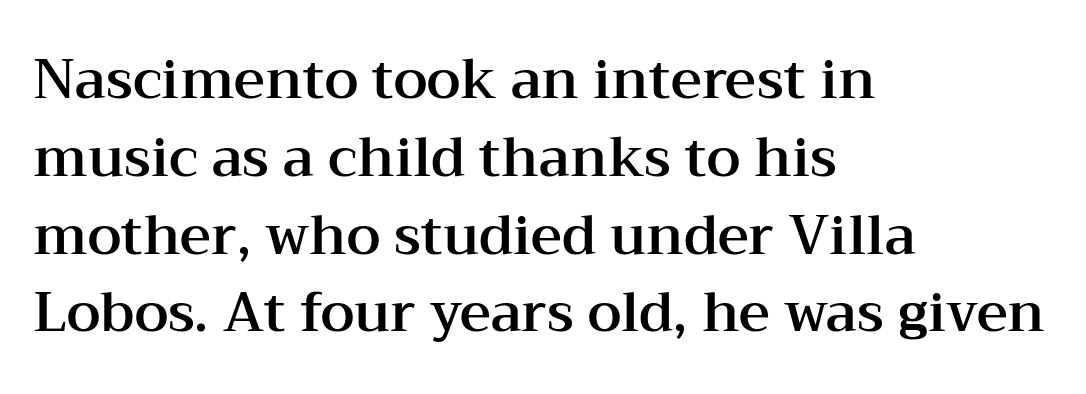
{"serif": "yes", "italic": "no", "width": "wide", "stroke_contrast": "medium", "x_height": "medium", "monospaced": "no", "underline": "no", "align": "left", "line_spacing": "normal", "line_spacing_ratio": 1.44, "letter_spacing": "normal", "letter_spacing_em": 0.0, "glyph_px": 54}
